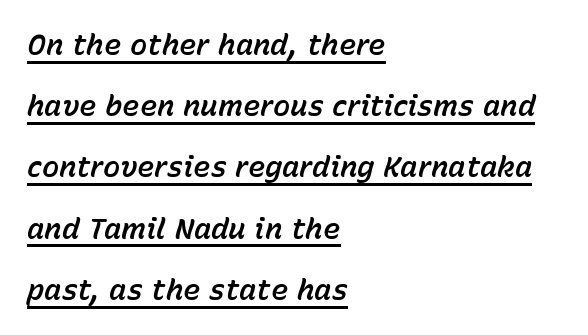
The image shows 29 px text type, italic (leaning right); set left-aligned, loose line spacing (2.11x), normal letter spacing, underlined; low stroke contrast and a medium x-height.
